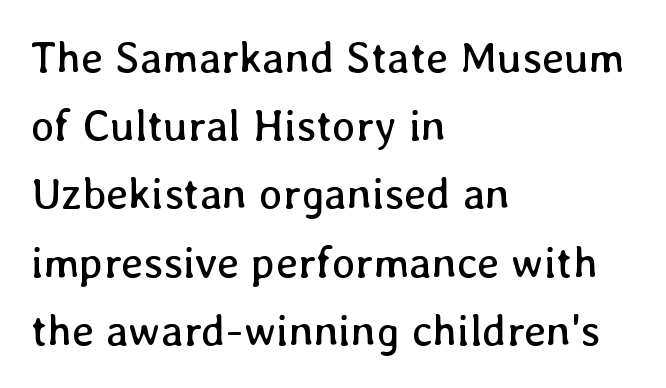
The image shows 44 px regular-weight type, upright; set left-aligned, normal line spacing (1.55x), normal letter spacing, not underlined; low stroke contrast and a medium x-height.
